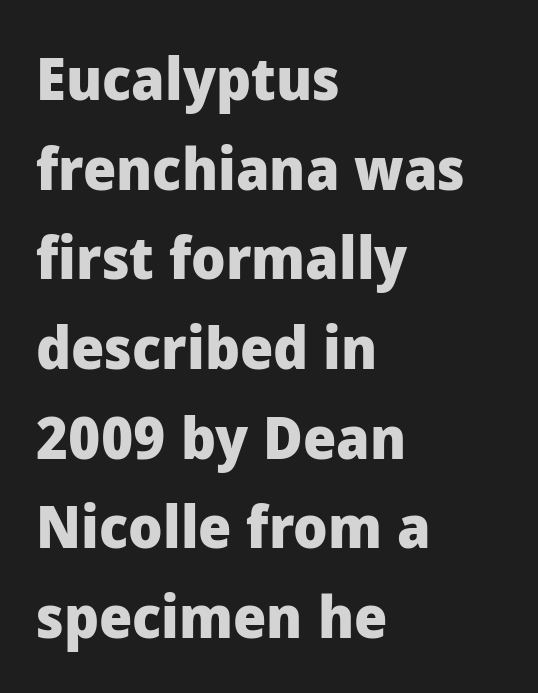
Q: Is the text bold? A: Yes.
Q: Is the text italic (slanted)? A: No, it is upright.
Q: Is the typeface a serif or a sans-serif typeface? A: Sans-serif.
Q: Is the text underlined? A: No.
Q: How is the paragraph aligned? A: Left-aligned.
Q: Is the spacing between letters normal or unusually wide? A: Normal.
Q: Is the spacing between lines tight, normal or loose? A: Normal.
Q: Width (condensed, normal, or wide)? A: Normal.
Q: Stroke contrast? A: Low.
Q: x-height? A: Medium.
Q: Monospaced? A: No.
